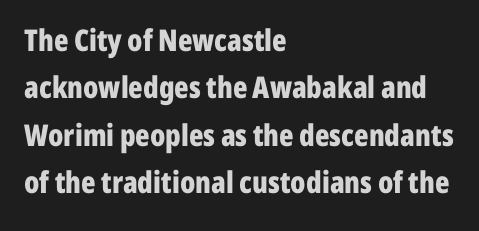
The image shows 30 px bold, condensed sans-serif type, upright; set left-aligned, normal line spacing (1.58x), normal letter spacing, not underlined; low stroke contrast and a medium x-height.
